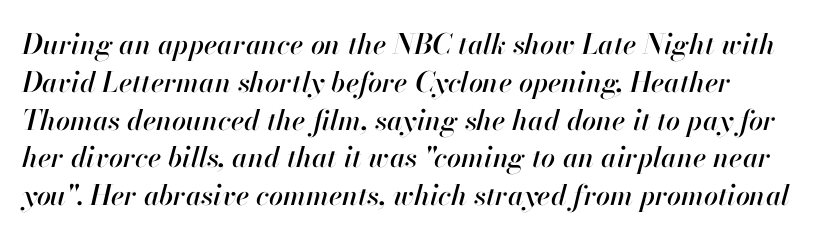
The image shows 28 px text type, italic (leaning right); set left-aligned, normal line spacing (1.35x), normal letter spacing, not underlined; high stroke contrast and a small x-height.
